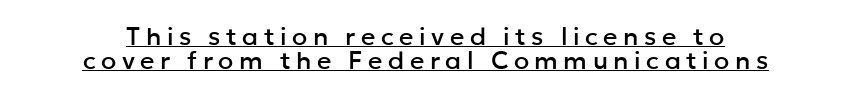
What decoration does the sample have? An underline. Style check: upright. Compared with a flush-left layout, this one balances lines on the center instead. Cramped leading.
